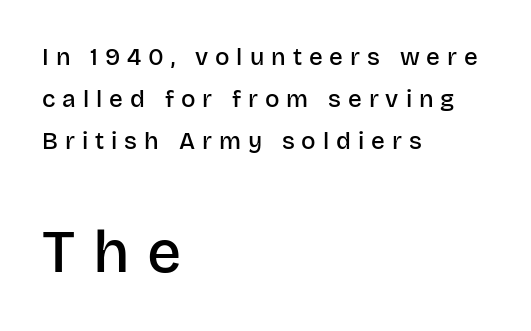
{"serif": "no", "italic": "no", "bold": "semi", "weight": "semibold", "width": "normal", "stroke_contrast": "low", "x_height": "large", "monospaced": "no", "underline": "no", "align": "left", "line_spacing_ratio": 1.75, "letter_spacing": "wide", "letter_spacing_em": 0.29, "larger_block": "second", "size_ratio": 2.5, "glyph_px": 60}
